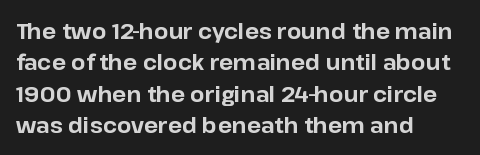
{"italic": "no", "bold": "yes", "underline": "no", "align": "left", "line_spacing": "normal", "line_spacing_ratio": 1.49, "letter_spacing": "normal", "letter_spacing_em": 0.0, "glyph_px": 21}
